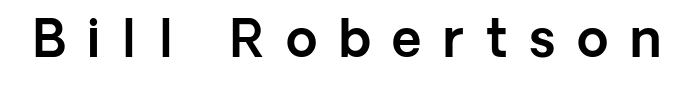
There is plenty of visible air inserted between adjacent glyphs. These lines are rendered in a variable-pitch font. Words float on clear page, feet unadorned. Is there any slant? The stems are plumb. Each letter's strokes conclude bluntly, with no projecting serifs.
